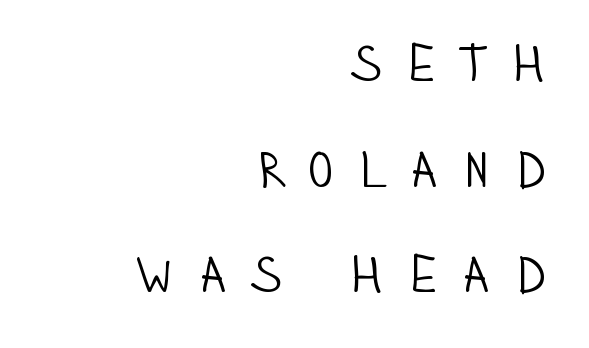
The image shows 51 px light, condensed sans-serif type, upright; set right-aligned, loose line spacing (2.07x), unusually wide letter spacing (+0.43 em), not underlined; low stroke contrast and a large x-height.
